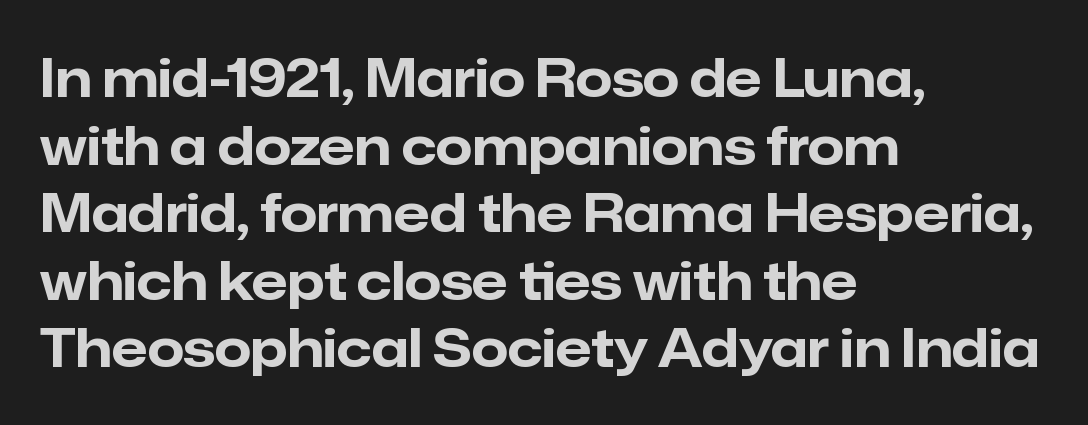
{"serif": "no", "italic": "no", "bold": "yes", "weight": "bold", "width": "normal", "stroke_contrast": "low", "x_height": "medium", "monospaced": "no", "underline": "no", "align": "left", "line_spacing": "normal", "line_spacing_ratio": 1.3, "letter_spacing": "normal", "letter_spacing_em": 0.0, "glyph_px": 52}
